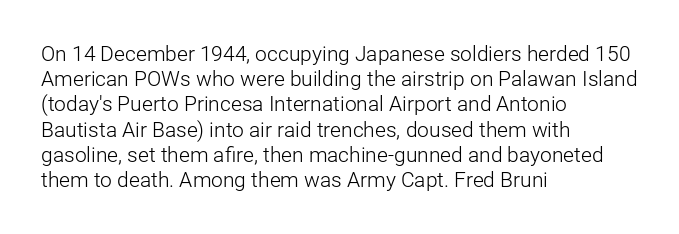
Q: Is the text bold? A: No.
Q: Is the text italic (slanted)? A: No, it is upright.
Q: Is the text underlined? A: No.
Q: How is the paragraph aligned? A: Left-aligned.
Q: Is the spacing between letters normal or unusually wide? A: Normal.
